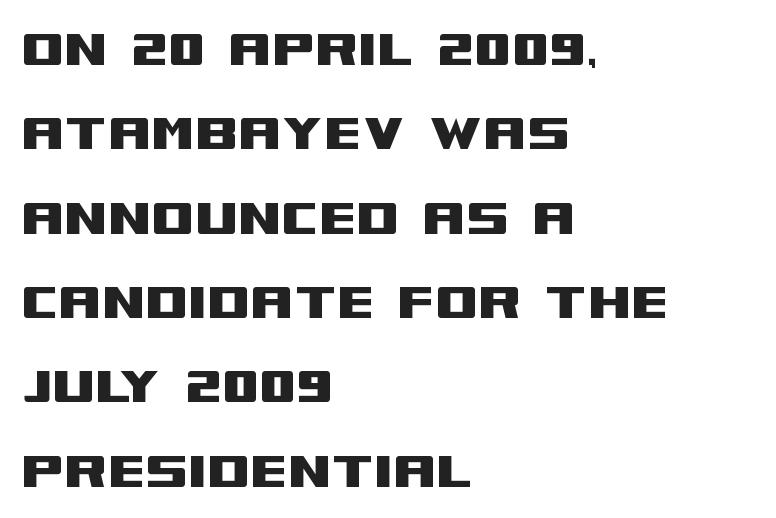
It's the straight-up-and-down kind of type. Is this a fixed-width face? No — the glyphs have proportional, varying widths. Caption: multi-line text, flush left, ragged right. Does the type have serifs? No, each stem ends abruptly. Observe the ordinary spacing: letters are neighbours, not strangers. In terms of leading, this rendering sits right in the middle.
